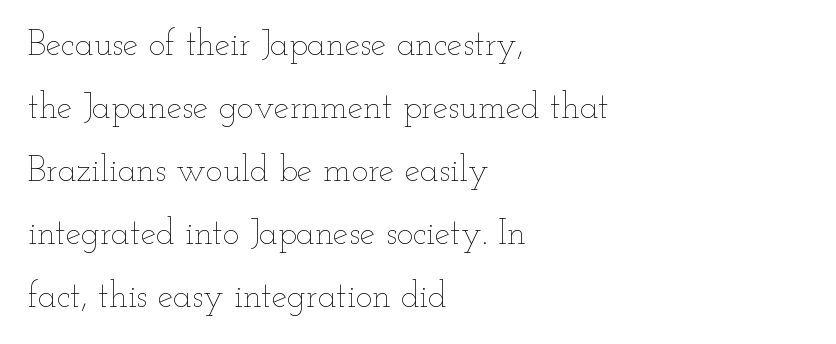
{"italic": "no", "bold": "no", "weight": "thin", "width": "wide", "stroke_contrast": "low", "x_height": "small", "monospaced": "no", "underline": "no", "align": "left", "line_spacing_ratio": 1.8, "letter_spacing": "normal", "letter_spacing_em": 0.0, "glyph_px": 35}
